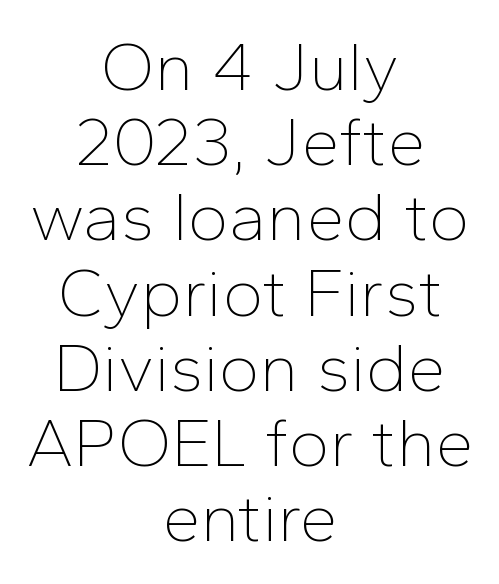
Q: Is the text bold? A: No.
Q: Is the text italic (slanted)? A: No, it is upright.
Q: Is the typeface a serif or a sans-serif typeface? A: Sans-serif.
Q: Is the text underlined? A: No.
Q: How is the paragraph aligned? A: Centered.
Q: Is the spacing between letters normal or unusually wide? A: Normal.
Q: Is the spacing between lines tight, normal or loose? A: Tight.
Q: Width (condensed, normal, or wide)? A: Normal.
Q: Stroke contrast? A: Low.
Q: x-height? A: Medium.
Q: Monospaced? A: No.
